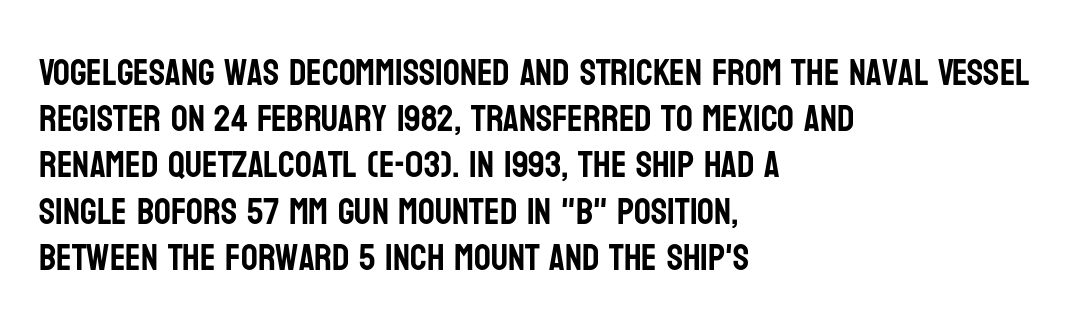
Note the varied advance widths — an 'i' is clearly narrower than an 'm'. The specimen reads as upright at a glance. Clear beneath every line of the passage. The letters sit at their default tracking, neither squeezed nor spread. I'd call this a sans setting — the letters go barefoot.
